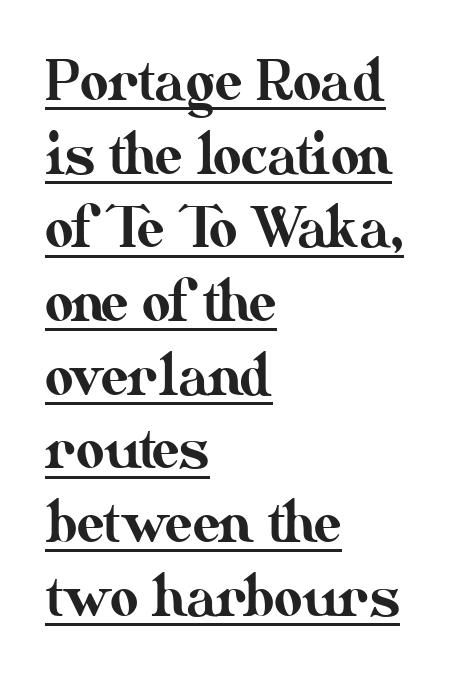
The image shows 55 px text type, upright; set left-aligned, normal line spacing (1.34x), normal letter spacing, underlined; medium stroke contrast and a small x-height.
